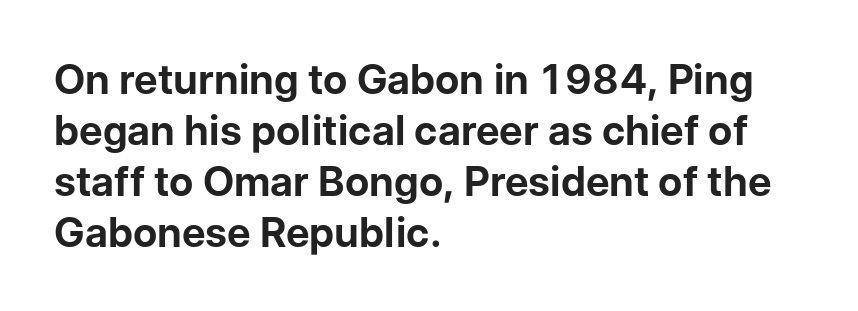
Q: Is the text bold? A: Yes.
Q: Is the text italic (slanted)? A: No, it is upright.
Q: Is the typeface a serif or a sans-serif typeface? A: Sans-serif.
Q: Is the text underlined? A: No.
Q: How is the paragraph aligned? A: Left-aligned.
Q: Is the spacing between letters normal or unusually wide? A: Normal.
Q: Width (condensed, normal, or wide)? A: Normal.
Q: Stroke contrast? A: Low.
Q: x-height? A: Medium.
Q: Monospaced? A: No.
